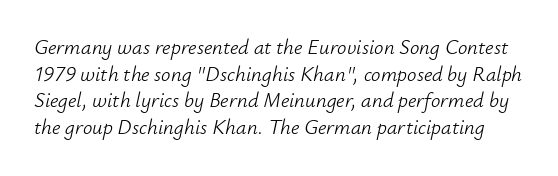
The image shows 21 px text type, italic (leaning right); set normal line spacing (1.27x), normal letter spacing, not underlined.
